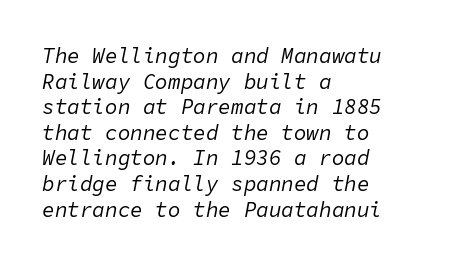
{"italic": "yes", "lean": "right", "slant_degrees": 11, "bold": "no", "underline": "no", "align": "left", "line_spacing_ratio": 1.22, "letter_spacing": "normal", "letter_spacing_em": 0.0, "glyph_px": 21}
